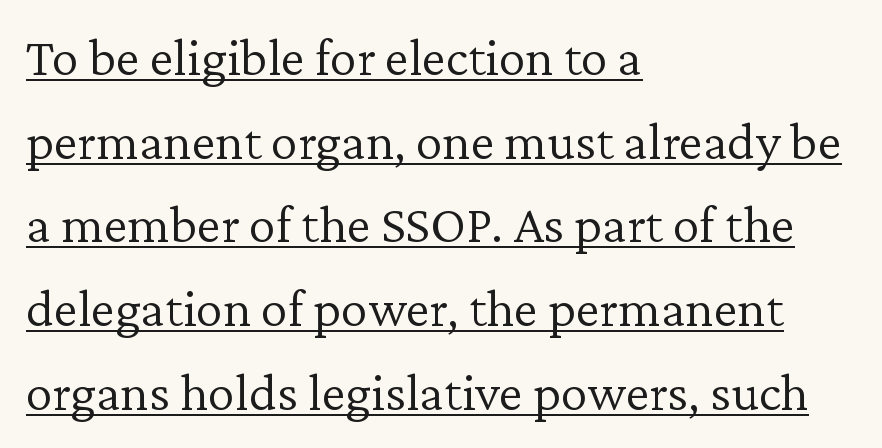
Q: Is the text bold? A: No.
Q: Is the text italic (slanted)? A: No, it is upright.
Q: Is the typeface a serif or a sans-serif typeface? A: Serif.
Q: Is the text underlined? A: Yes.
Q: How is the paragraph aligned? A: Left-aligned.
Q: Is the spacing between letters normal or unusually wide? A: Normal.
Q: Is the spacing between lines tight, normal or loose? A: Normal.
Q: Width (condensed, normal, or wide)? A: Normal.
Q: Stroke contrast? A: Low.
Q: x-height? A: Medium.
Q: Monospaced? A: No.
